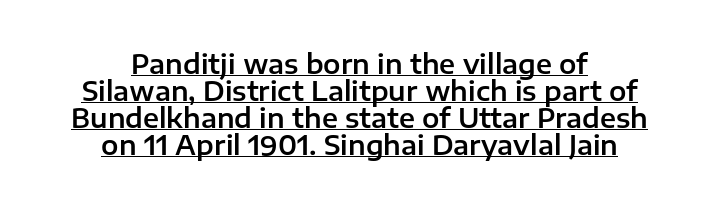
{"italic": "no", "underline": "yes", "align": "center", "line_spacing": "tight", "line_spacing_ratio": 1.04, "letter_spacing": "normal", "letter_spacing_em": 0.0, "glyph_px": 26}
